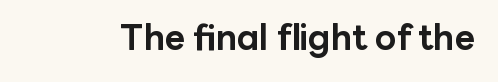
Q: Is the text bold? A: Yes.
Q: Is the text italic (slanted)? A: No, it is upright.
Q: Is the typeface a serif or a sans-serif typeface? A: Sans-serif.
Q: Is the text underlined? A: No.
Q: Is the spacing between letters normal or unusually wide? A: Normal.
Q: Width (condensed, normal, or wide)? A: Normal.
Q: Stroke contrast? A: Low.
Q: x-height? A: Medium.
Q: Monospaced? A: No.
